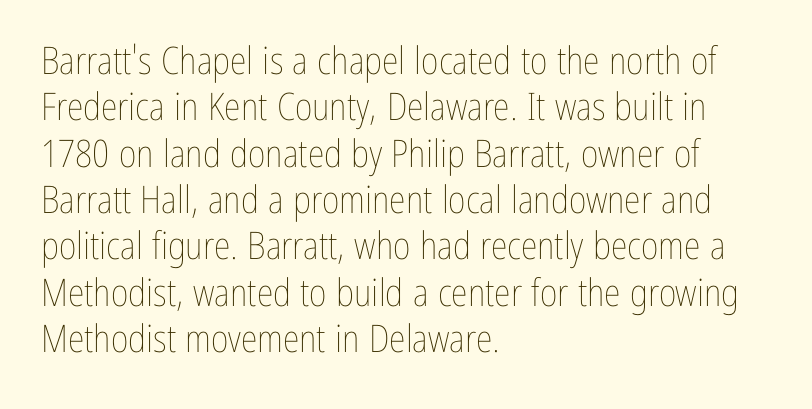
The letters advance in unequal steps, a hallmark of proportional type. The font sits on the lighter half of the weight spectrum, regular included. Do the letters lean? They stand straight. Glyph-to-glyph distance matches everyday printed text.
